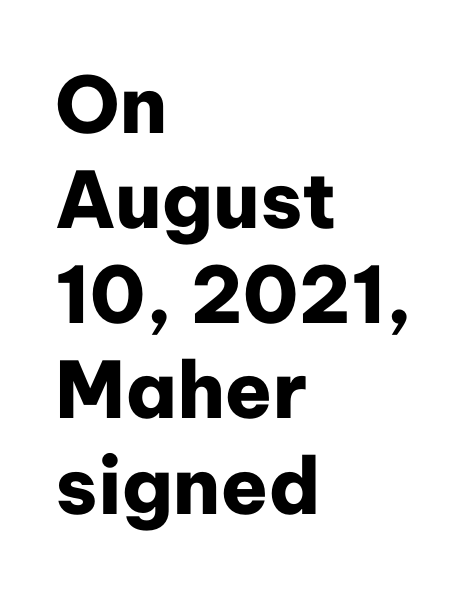
The image shows 78 px heavy sans-serif type, upright; set left-aligned, line spacing 1.22x, normal letter spacing, not underlined; low stroke contrast and a medium x-height.
